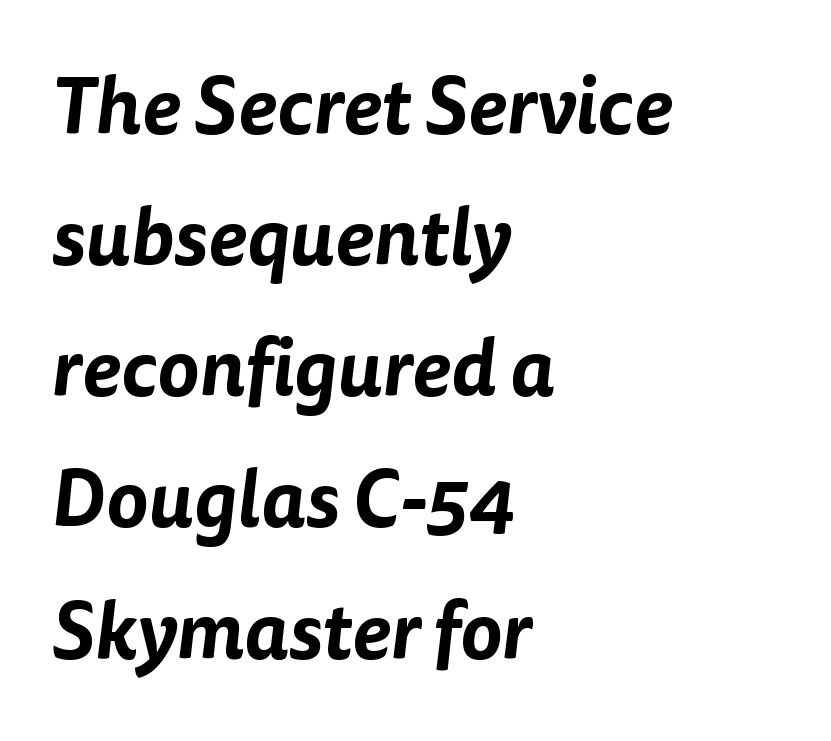
Q: Is the typeface a serif or a sans-serif typeface? A: Sans-serif.
Q: Is the text underlined? A: No.
Q: How is the paragraph aligned? A: Left-aligned.
Q: Is the spacing between letters normal or unusually wide? A: Normal.
Q: Is the spacing between lines tight, normal or loose? A: Normal.
Q: Width (condensed, normal, or wide)? A: Normal.
Q: Stroke contrast? A: Low.
Q: x-height? A: Medium.
Q: Monospaced? A: No.
